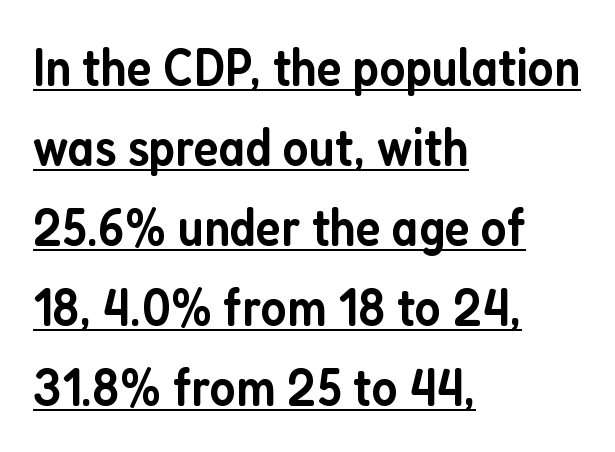
{"serif": "no", "italic": "no", "bold": "semi", "weight": "semibold", "width": "condensed", "stroke_contrast": "low", "x_height": "medium", "monospaced": "no", "underline": "yes", "align": "left", "line_spacing": "normal", "line_spacing_ratio": 1.51, "letter_spacing": "normal", "letter_spacing_em": 0.0, "glyph_px": 53}
